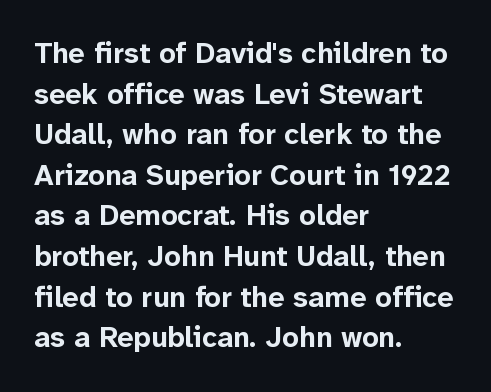
The image shows 29 px bold sans-serif type, upright; set left-aligned, normal line spacing (1.4x), normal letter spacing, not underlined; low stroke contrast and a medium x-height.
